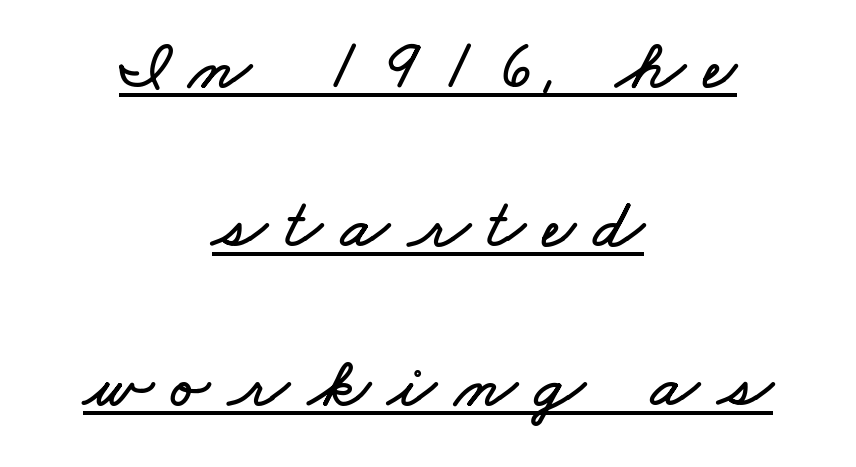
This sample trades compactness for vertical openness between lines. The type is letterspaced generously, with wide tracking. Every row of glyphs is offset so its center matches the block's center. A baseline rule has been typeset under these characters.
